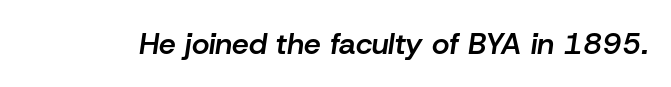
{"italic": "yes", "lean": "right", "slant_degrees": 8, "bold": "semi", "weight": "semibold", "width": "normal", "stroke_contrast": "low", "x_height": "medium", "monospaced": "no", "underline": "no", "letter_spacing": "normal", "letter_spacing_em": 0.0, "glyph_px": 30}
